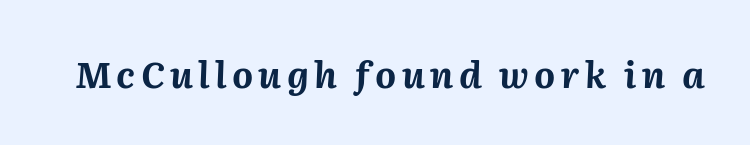
The image shows 36 px bold type, italic (leaning right); set not underlined; medium stroke contrast and a medium x-height.
